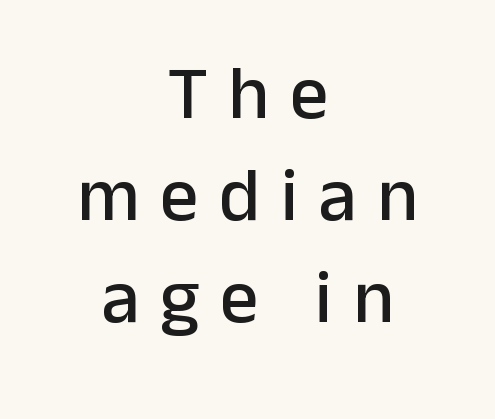
The image shows 76 px sans-serif type, upright; set centered, normal line spacing (1.34x), unusually wide letter spacing (+0.27 em), not underlined; low stroke contrast and a medium x-height.
